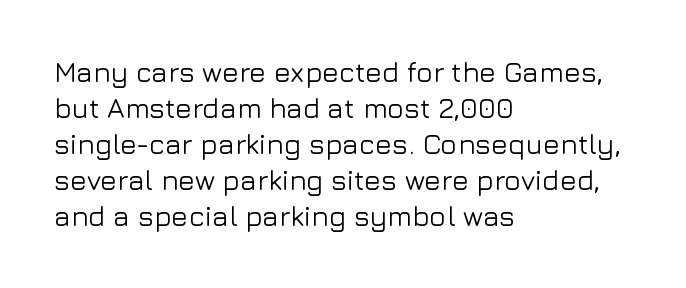
Q: Is the text italic (slanted)? A: No, it is upright.
Q: Is the typeface a serif or a sans-serif typeface? A: Sans-serif.
Q: Is the text underlined? A: No.
Q: How is the paragraph aligned? A: Left-aligned.
Q: Is the spacing between letters normal or unusually wide? A: Normal.
Q: Is the spacing between lines tight, normal or loose? A: Normal.
Q: Width (condensed, normal, or wide)? A: Normal.
Q: Stroke contrast? A: Low.
Q: x-height? A: Medium.
Q: Monospaced? A: No.
